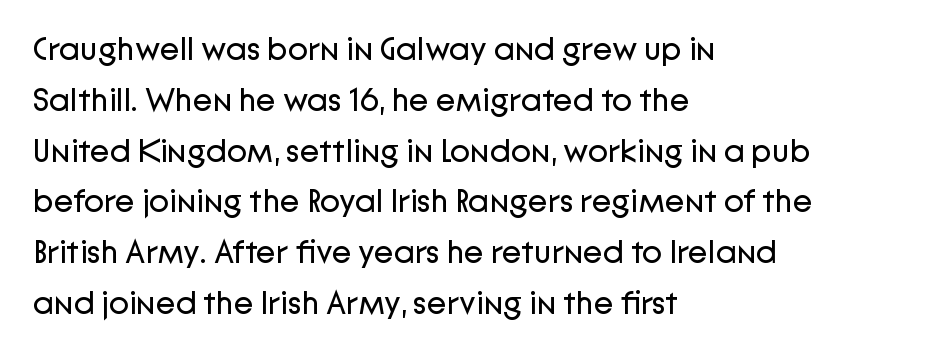
Decoration check: the copy has no underline. Inter-character spacing is left at the font's built-in metrics. A light-to-regular cut is what we see here. Letterform terminals end flat and unadorned throughout the passage. The rendering uses a moderate line-height, typical for paragraphs.
